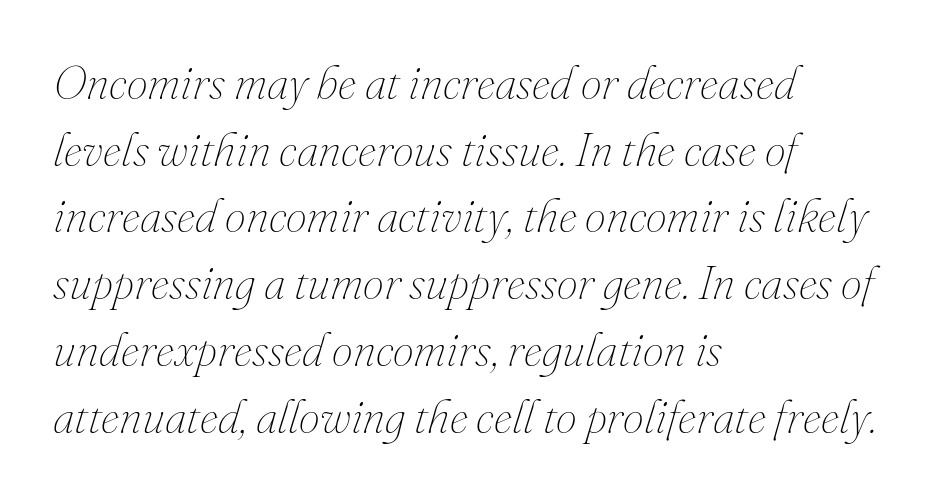
{"italic": "yes", "lean": "right", "slant_degrees": 16, "bold": "no", "weight": "thin", "width": "normal", "stroke_contrast": "medium", "x_height": "small", "monospaced": "no", "underline": "no", "align": "left", "line_spacing": "normal", "line_spacing_ratio": 1.42, "letter_spacing": "normal", "letter_spacing_em": 0.0, "glyph_px": 47}
